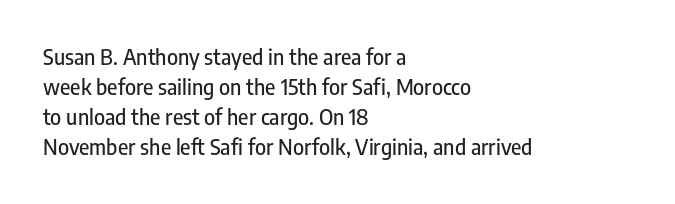
The image shows 21 px text type, upright; set left-aligned, normal line spacing (1.43x), normal letter spacing, not underlined.
